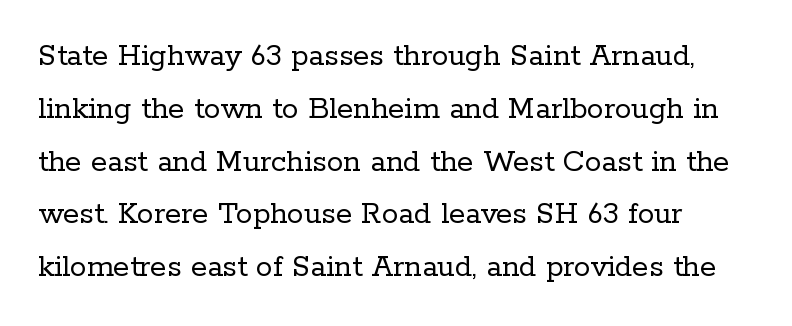
{"serif": "yes", "italic": "no", "bold": "no", "weight": "regular", "width": "normal", "stroke_contrast": "low", "x_height": "medium", "monospaced": "no", "underline": "no", "line_spacing": "normal", "line_spacing_ratio": 1.6, "letter_spacing": "normal", "letter_spacing_em": 0.0, "glyph_px": 33}
